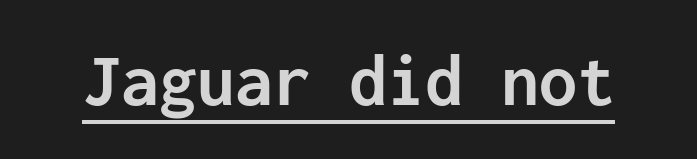
{"serif": "no", "italic": "no", "bold": "yes", "weight": "semibold", "width": "normal", "stroke_contrast": "low", "x_height": "medium", "monospaced": "yes", "underline": "yes", "letter_spacing": "normal", "letter_spacing_em": 0.0, "glyph_px": 76}
